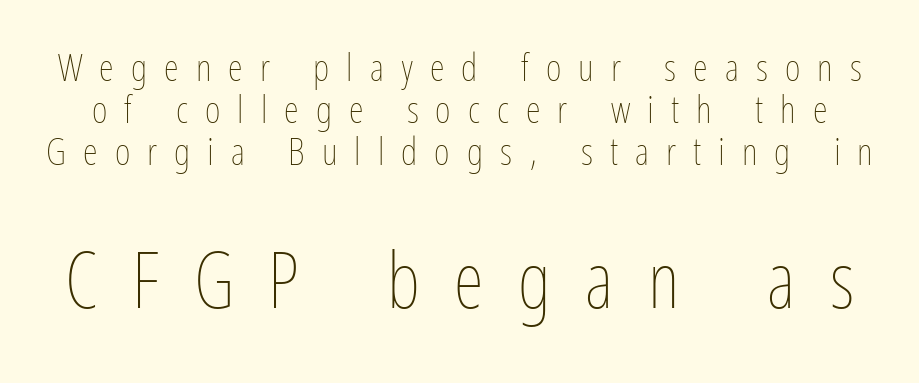
The image shows 77 px thin, condensed type, upright; set tight line spacing (1.11x), unusually wide letter spacing (+0.45 em), not underlined; the second (bottom) block is 2.03x larger; low stroke contrast and a medium x-height.
